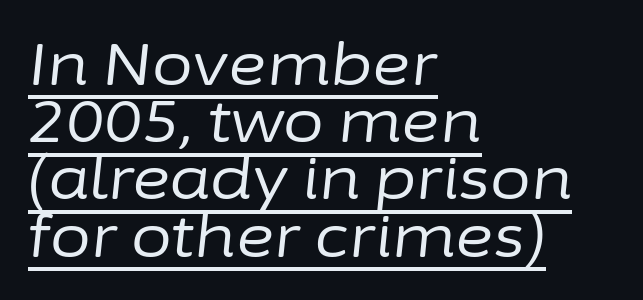
{"italic": "yes", "lean": "right", "slant_degrees": 6, "bold": "no", "weight": "regular", "width": "normal", "stroke_contrast": "low", "x_height": "medium", "monospaced": "no", "underline": "yes", "align": "left", "line_spacing": "tight", "line_spacing_ratio": 0.97, "letter_spacing": "normal", "letter_spacing_em": 0.0, "glyph_px": 59}
